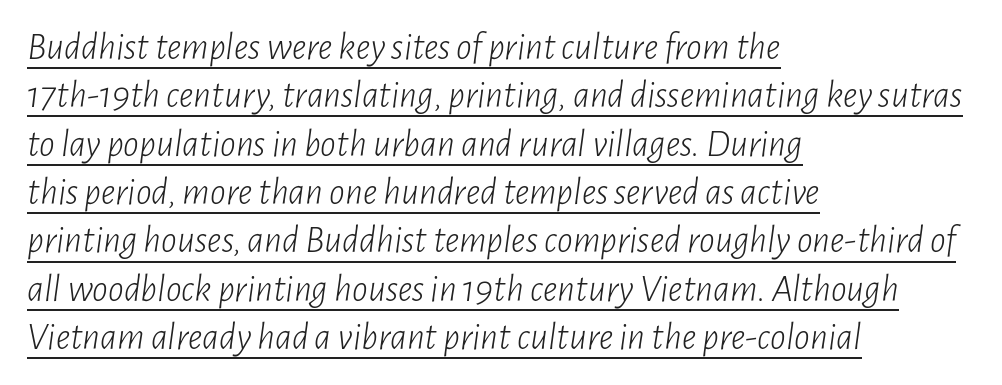
Reading down the block, your eye returns to a fixed left position each line. When letters slant like this, we call the style italic. Characters follow at the spacing the type designer built in. Think of a printed novel: that variable character pitch is what you see here. Emphasis is given by a line drawn under the lettering. The letters look calm and open, with moderate or lighter stems.
